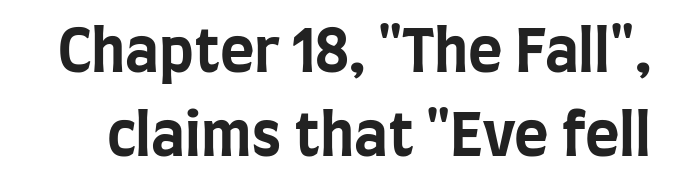
The image shows 59 px bold, condensed sans-serif type, upright; set normal line spacing (1.43x), normal letter spacing, not underlined; low stroke contrast and a large x-height.
